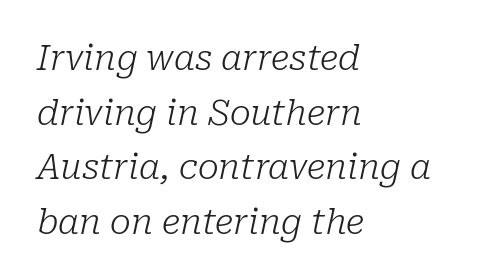
The image shows 35 px light serif type, italic (leaning right); set left-aligned, normal line spacing (1.56x), normal letter spacing, not underlined; low stroke contrast and a medium x-height.
